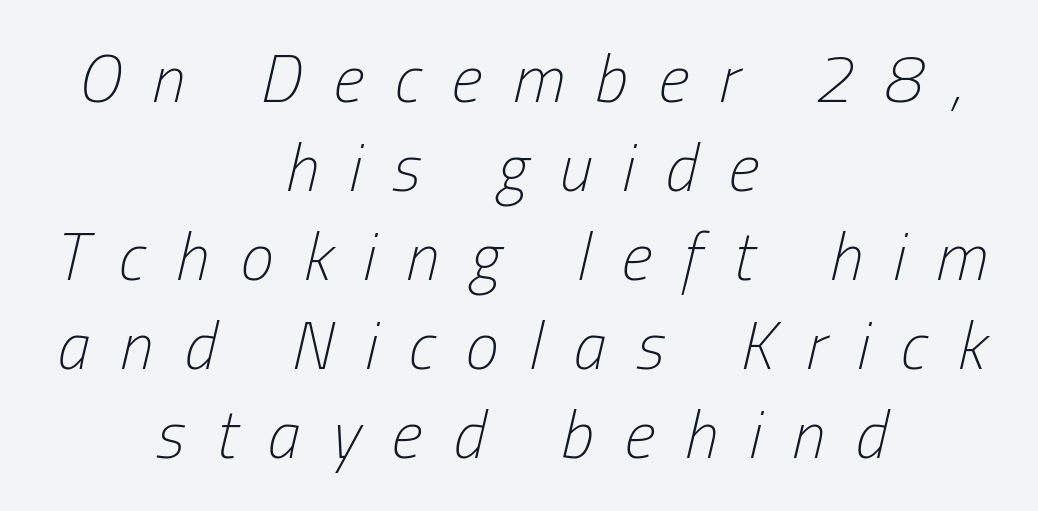
The passage shown has open, widely tracked lettering throughout. If you drew a line through each stem, it would be angled. The rendering positions every line midway between the sides. Type without underlining. A typesetter would call this proportional, since set widths differ per character. The rendering uses a moderate line-height, typical for paragraphs.
